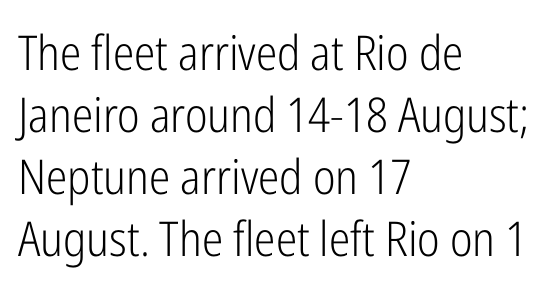
The image shows 48 px light, condensed sans-serif type, upright; set left-aligned, normal line spacing (1.29x), normal letter spacing, not underlined; low stroke contrast and a medium x-height.
